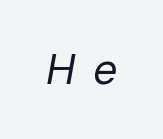
{"italic": "yes", "lean": "right", "slant_degrees": 10, "bold": "no", "weight": "regular", "width": "normal", "stroke_contrast": "low", "x_height": "medium", "monospaced": "no", "underline": "no", "letter_spacing": "wide", "letter_spacing_em": 0.41, "glyph_px": 43}
